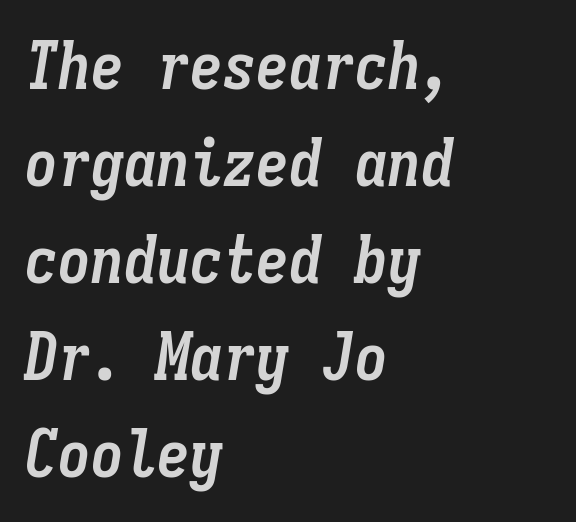
Q: Is the text bold? A: Yes.
Q: Is the text italic (slanted)? A: Yes, it leans right by about 9 degrees.
Q: Is the text underlined? A: No.
Q: How is the paragraph aligned? A: Left-aligned.
Q: Is the spacing between letters normal or unusually wide? A: Normal.
Q: Is the spacing between lines tight, normal or loose? A: Normal.
Q: Width (condensed, normal, or wide)? A: Condensed.
Q: Stroke contrast? A: Low.
Q: x-height? A: Medium.
Q: Monospaced? A: Yes.
